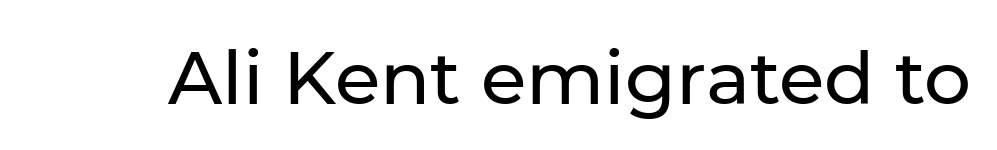
The image shows 74 px sans-serif type, upright; set normal letter spacing, not underlined; low stroke contrast and a medium x-height.
